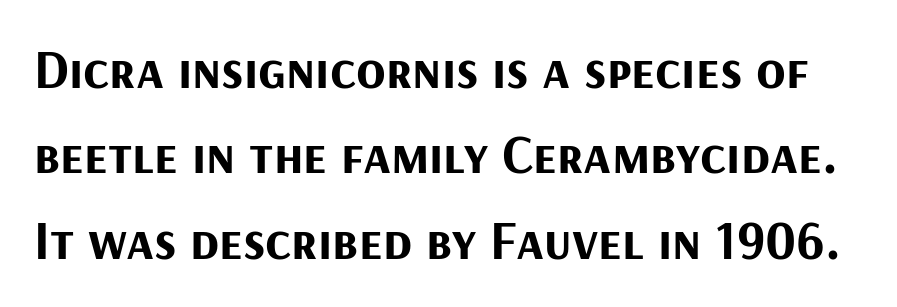
Q: Is the text bold? A: Yes.
Q: Is the text italic (slanted)? A: No, it is upright.
Q: Is the typeface a serif or a sans-serif typeface? A: Sans-serif.
Q: Is the text underlined? A: No.
Q: Is the spacing between letters normal or unusually wide? A: Normal.
Q: Is the spacing between lines tight, normal or loose? A: Normal.
Q: Width (condensed, normal, or wide)? A: Normal.
Q: Stroke contrast? A: Medium.
Q: x-height? A: Medium.
Q: Monospaced? A: No.
